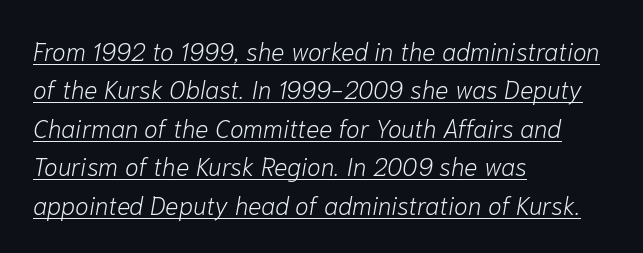
Q: Is the text bold? A: No.
Q: Is the text italic (slanted)? A: Yes, it leans right by about 10 degrees.
Q: Is the text underlined? A: Yes.
Q: How is the paragraph aligned? A: Left-aligned.
Q: Is the spacing between letters normal or unusually wide? A: Normal.
Q: Is the spacing between lines tight, normal or loose? A: Normal.
